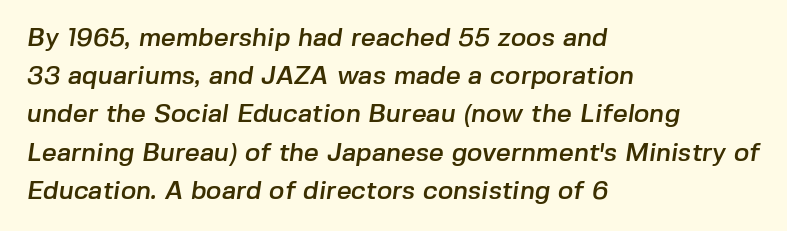
Q: Is the text underlined? A: No.
Q: How is the paragraph aligned? A: Left-aligned.
Q: Is the spacing between letters normal or unusually wide? A: Normal.
Q: Is the spacing between lines tight, normal or loose? A: Normal.
